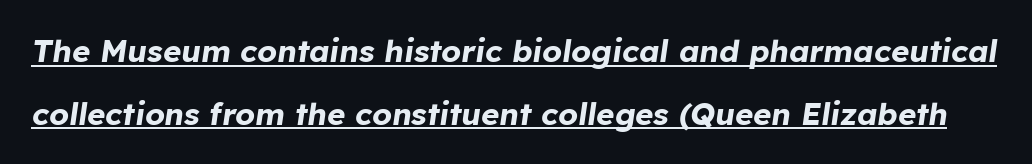
The image shows 31 px bold type, italic (leaning right); set loose line spacing (2.02x), normal letter spacing, underlined; low stroke contrast and a medium x-height.
